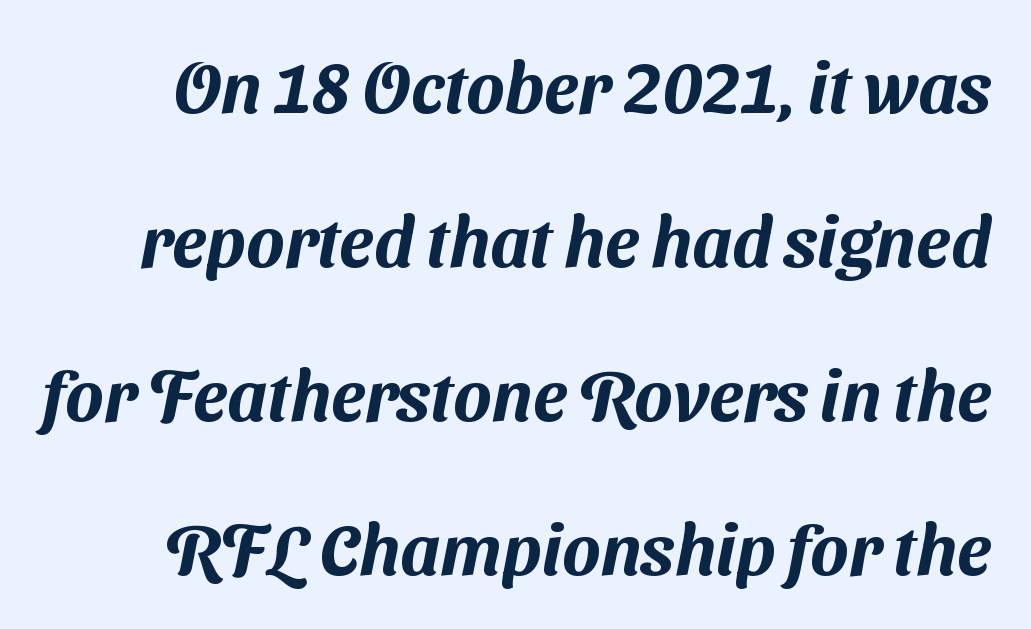
Q: Is the typeface a serif or a sans-serif typeface? A: Sans-serif.
Q: Is the text underlined? A: No.
Q: Is the spacing between letters normal or unusually wide? A: Normal.
Q: Is the spacing between lines tight, normal or loose? A: Loose.
Q: Width (condensed, normal, or wide)? A: Normal.
Q: Stroke contrast? A: Medium.
Q: x-height? A: Medium.
Q: Monospaced? A: No.
